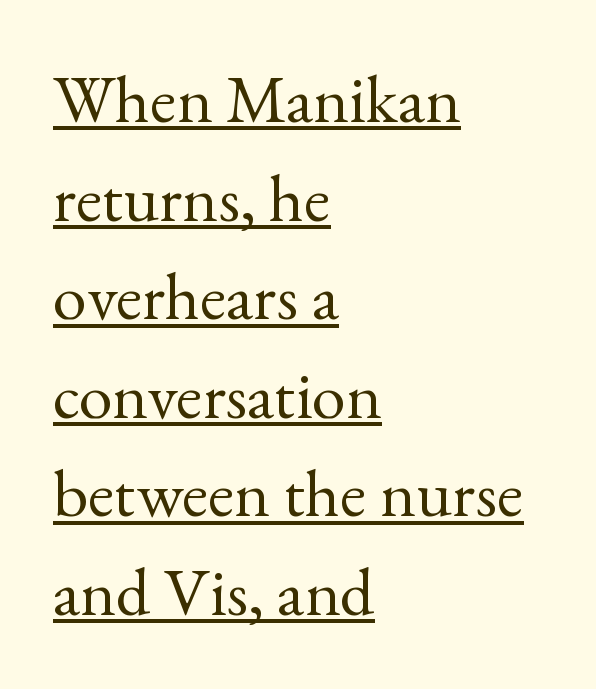
Small tapered or slab feet sit at the stroke ends, so this counts as serif. Quick note: interline space is typical. Underlined type. The typography opts for an upright posture over an oblique one.
